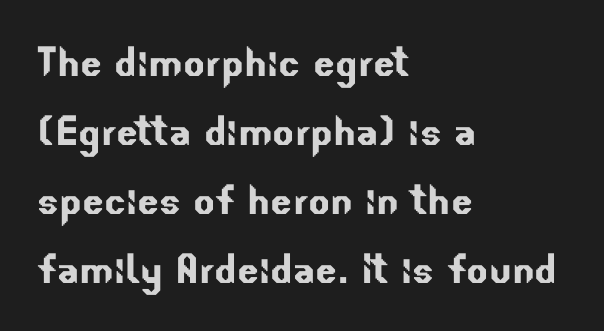
Only glyphs here, with clear space below each row. Think of a printed novel: that variable character pitch is what you see here. This is sans-serif lettering, the kind often seen on screens and signage. This rendering leaves character spacing at its baseline value. Horizontal alignment here is leftward, the default for most running prose.
